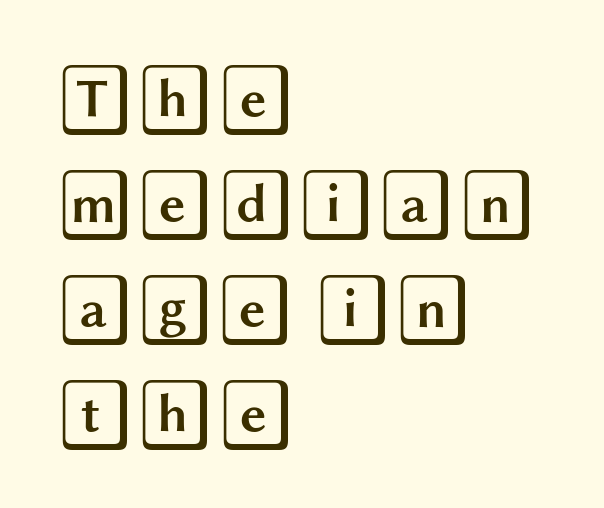
The image shows 73 px wide type, upright; set left-aligned, normal line spacing (1.44x), normal letter spacing, not underlined; a large x-height.
